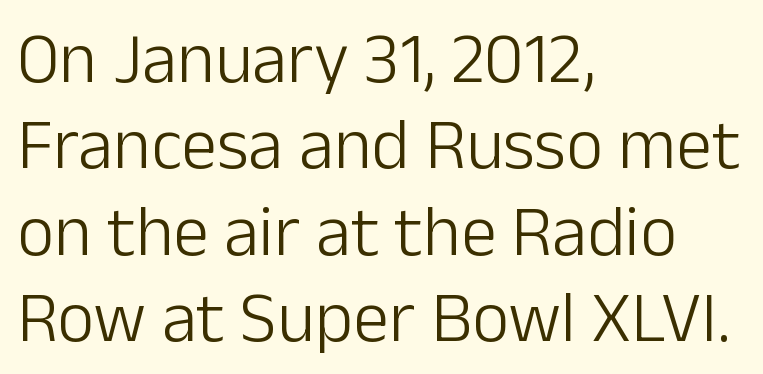
The letters stand upright; this is a roman face. The rag falls on the right side of this text block. The words here are not underlined. Font category for this specimen: sans-serif. Counters stay open thanks to moderate or lighter strokes.
